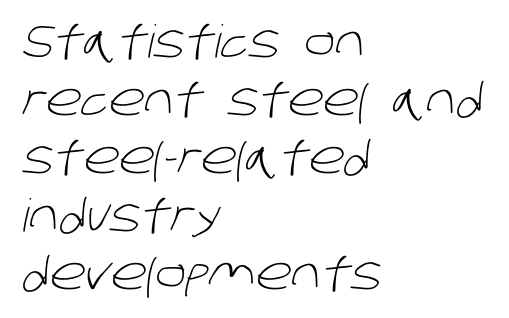
{"serif": "no", "bold": "no", "weight": "light", "width": "normal", "stroke_contrast": "low", "x_height": "large", "monospaced": "no", "underline": "no", "align": "left", "line_spacing": "normal", "line_spacing_ratio": 1.29, "letter_spacing": "normal", "letter_spacing_em": 0.0, "glyph_px": 45}
